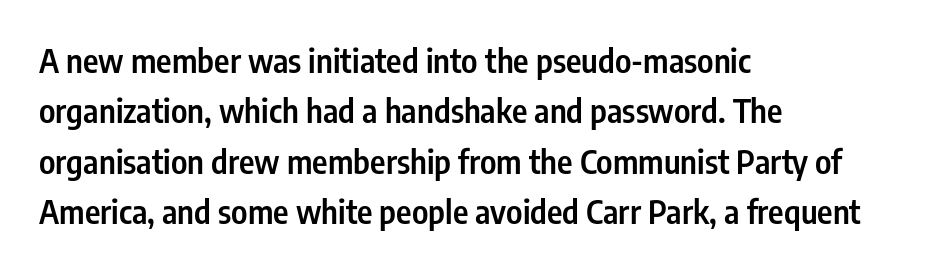
The image shows 33 px semibold, condensed sans-serif type, upright; set left-aligned, normal line spacing (1.53x), normal letter spacing, not underlined; low stroke contrast and a medium x-height.
